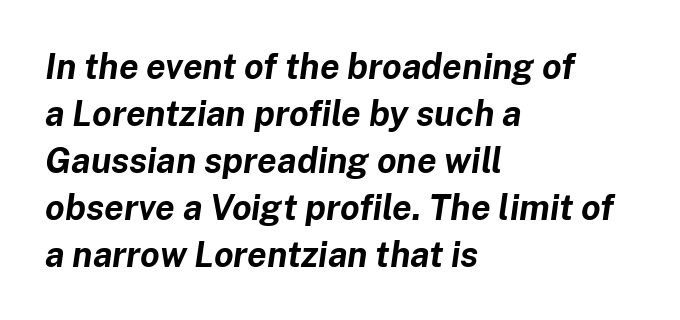
{"italic": "yes", "lean": "right", "slant_degrees": 8, "bold": "yes", "weight": "bold", "width": "normal", "stroke_contrast": "low", "x_height": "medium", "monospaced": "no", "underline": "no", "align": "left", "line_spacing": "normal", "line_spacing_ratio": 1.34, "letter_spacing": "normal", "letter_spacing_em": 0.0, "glyph_px": 35}
